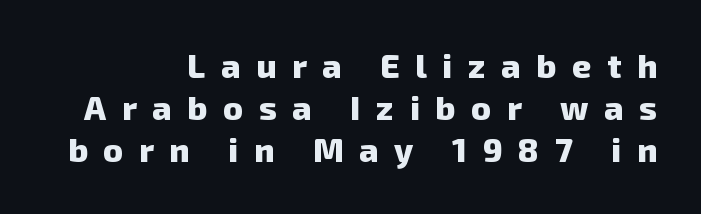
A normal amount of white space separates one row of letters from the next. Nothing sits at the stroke ends, so this counts as sans-serif. These lines have a slow, spaced-out rhythm from letter to letter. The strokes are fattened all the way to bold.
